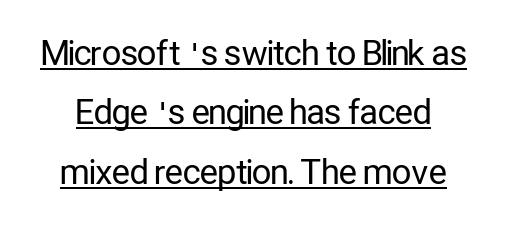
Grotesque or geometric, the face here clearly has no serifs. The strokes carry an ordinary text weight at most. Here the glyphs are tracked normally, forming tight word shapes. Posture: straight, roman, zero tilt.
